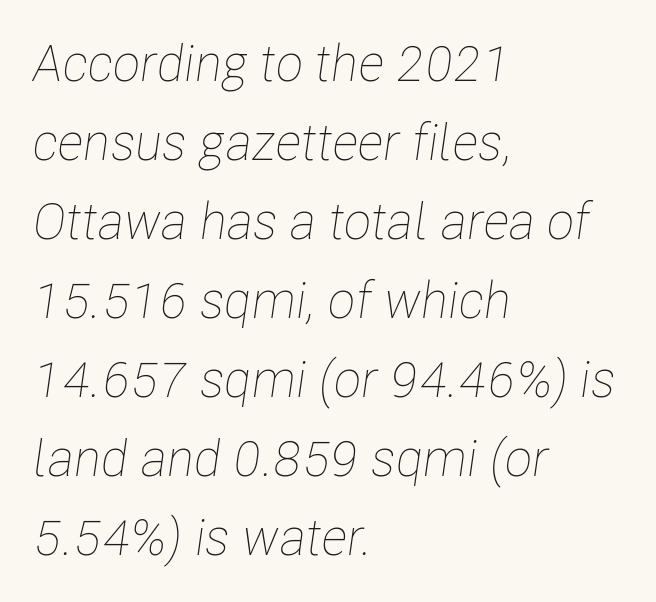
{"italic": "yes", "lean": "right", "slant_degrees": 8, "bold": "no", "weight": "thin", "width": "condensed", "stroke_contrast": "low", "x_height": "medium", "monospaced": "no", "underline": "no", "align": "left", "line_spacing": "normal", "line_spacing_ratio": 1.55, "letter_spacing": "normal", "letter_spacing_em": 0.0, "glyph_px": 51}
